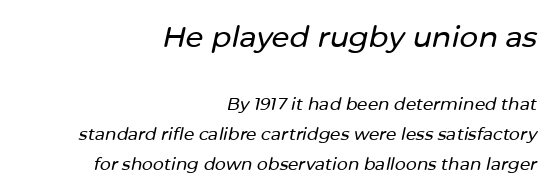
Q: Is the text italic (slanted)? A: Yes, it leans right by about 12 degrees.
Q: Is the text underlined? A: No.
Q: How is the paragraph aligned? A: Right-aligned.
Q: Is the spacing between letters normal or unusually wide? A: Normal.
Q: Which block of text is set in a larger size, the first (top) or the second (bottom)? A: The first (top) one.
Q: Width (condensed, normal, or wide)? A: Normal.
Q: Stroke contrast? A: Low.
Q: x-height? A: Medium.
Q: Monospaced? A: No.
